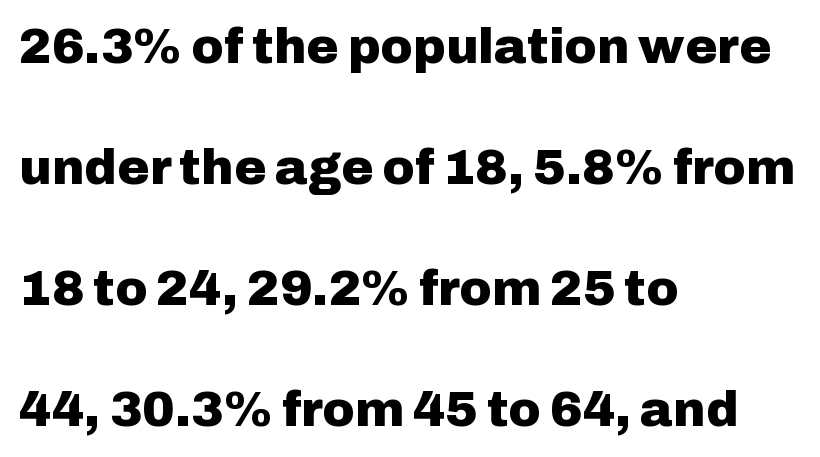
The image shows 49 px heavy sans-serif type, upright; set left-aligned, loose line spacing (2.47x), normal letter spacing, not underlined; low stroke contrast and a medium x-height.
